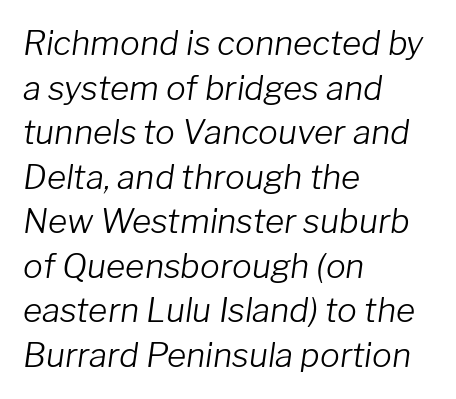
{"italic": "yes", "lean": "right", "slant_degrees": 8, "bold": "no", "weight": "light", "width": "normal", "stroke_contrast": "low", "x_height": "medium", "monospaced": "no", "underline": "no", "align": "left", "line_spacing": "normal", "line_spacing_ratio": 1.35, "letter_spacing": "normal", "letter_spacing_em": 0.0, "glyph_px": 33}
